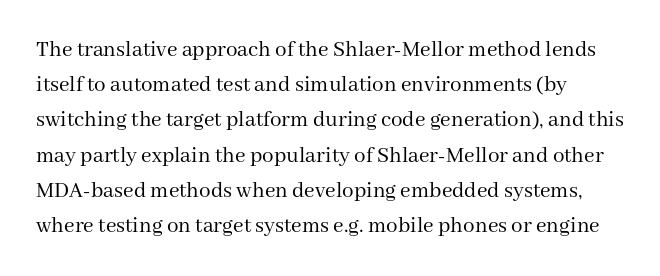
In terms of posture, this sample is upright. The font is comparable to plain body text, perhaps lighter. The designer left line spacing at the default. Letters rest on an invisible, unmarked baseline. In terms of letterspacing, this is plain default setting.
